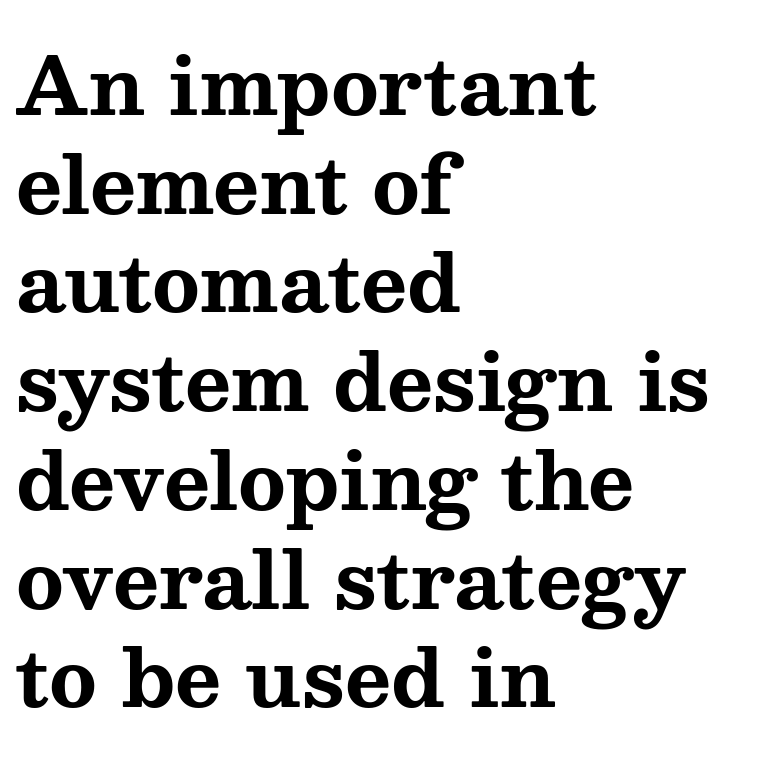
Q: Is the text bold? A: Yes.
Q: Is the text italic (slanted)? A: No, it is upright.
Q: Is the typeface a serif or a sans-serif typeface? A: Serif.
Q: Is the text underlined? A: No.
Q: How is the paragraph aligned? A: Left-aligned.
Q: Is the spacing between letters normal or unusually wide? A: Normal.
Q: Is the spacing between lines tight, normal or loose? A: Normal.
Q: Width (condensed, normal, or wide)? A: Wide.
Q: Stroke contrast? A: Medium.
Q: x-height? A: Medium.
Q: Monospaced? A: No.
